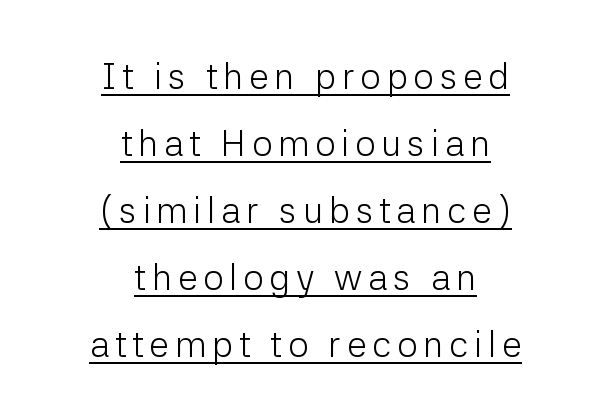
{"serif": "no", "italic": "no", "bold": "no", "weight": "light", "width": "normal", "stroke_contrast": "low", "x_height": "medium", "monospaced": "no", "underline": "yes", "align": "center", "line_spacing_ratio": 1.86, "glyph_px": 36}
